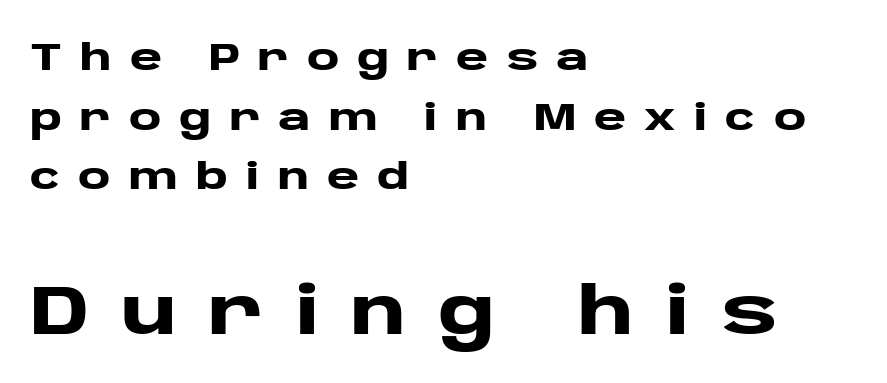
{"serif": "no", "italic": "no", "bold": "yes", "weight": "heavy", "width": "wide", "stroke_contrast": "low", "x_height": "large", "monospaced": "no", "underline": "no", "align": "left", "line_spacing": "normal", "line_spacing_ratio": 1.53, "letter_spacing": "wide", "letter_spacing_em": 0.46, "larger_block": "second", "size_ratio": 1.77, "glyph_px": 69}
